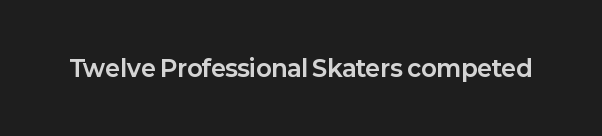
{"italic": "no", "bold": "yes", "underline": "no", "letter_spacing": "normal", "letter_spacing_em": 0.0, "glyph_px": 23}
